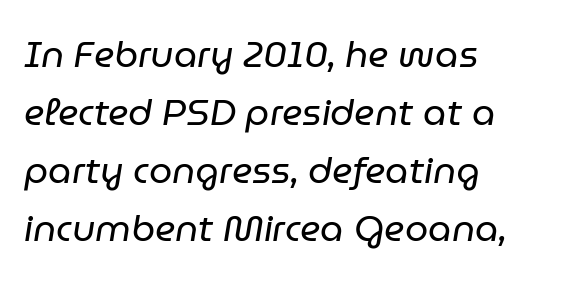
The image shows 37 px regular-weight type, italic (leaning right); set left-aligned, normal line spacing (1.57x), normal letter spacing, not underlined; low stroke contrast and a medium x-height.
